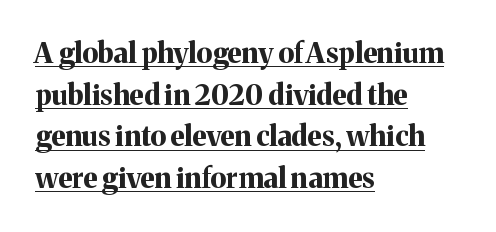
{"serif": "yes", "italic": "no", "bold": "yes", "weight": "bold", "width": "normal", "stroke_contrast": "medium", "x_height": "medium", "monospaced": "no", "underline": "yes", "align": "left", "line_spacing": "normal", "line_spacing_ratio": 1.49, "letter_spacing": "normal", "letter_spacing_em": 0.0, "glyph_px": 28}
